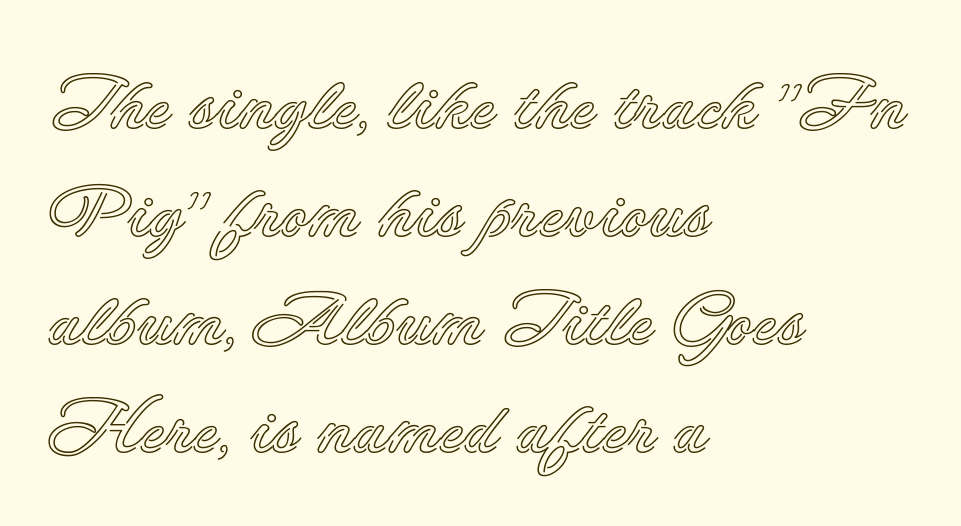
{"width": "normal", "x_height": "small", "monospaced": "no", "underline": "no", "align": "left", "line_spacing": "normal", "line_spacing_ratio": 1.44, "letter_spacing": "normal", "letter_spacing_em": 0.0, "glyph_px": 75}
